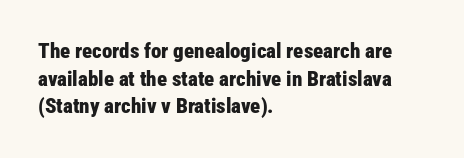
{"italic": "no", "bold": "yes", "underline": "no", "align": "left", "line_spacing": "normal", "line_spacing_ratio": 1.32, "letter_spacing": "normal", "letter_spacing_em": 0.0, "glyph_px": 21}
